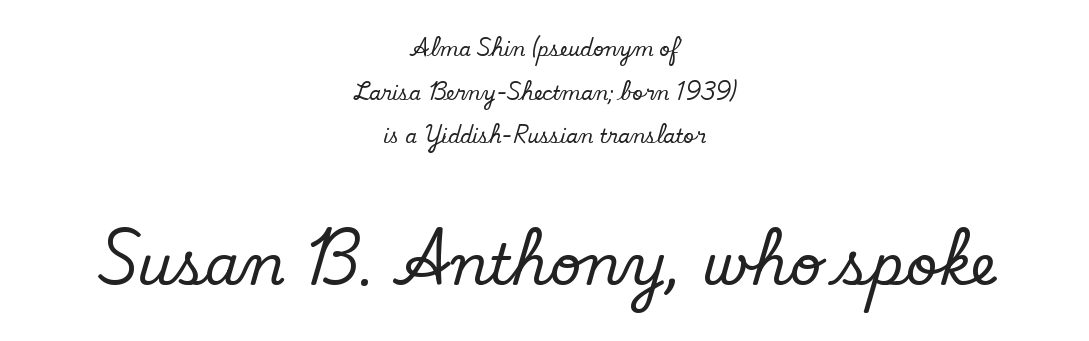
The image shows 56 px serif type; set centered, loose line spacing (2.3x), normal letter spacing, not underlined; the second (bottom) block is 2.95x larger; low stroke contrast and a small x-height.
